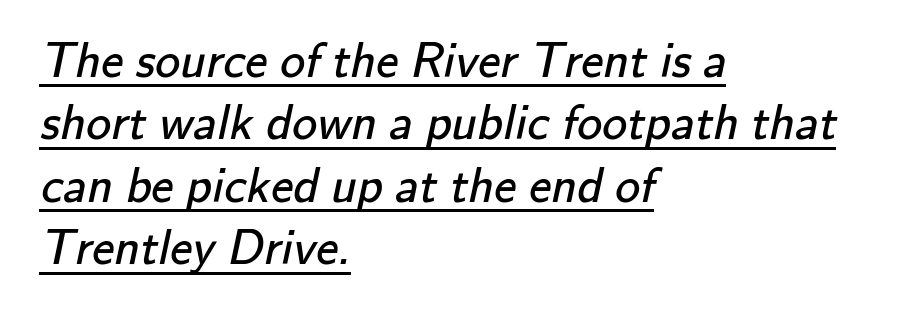
Stem width sits at or under what a default text font uses. Leftover space on each line is placed entirely after the last word. A typesetter would label this face a sans. Do the characters align in a grid? No, the font is proportional. In terms of letterspacing, this is plain default setting. The glyphs are accompanied by a horizontal stroke just below them.
